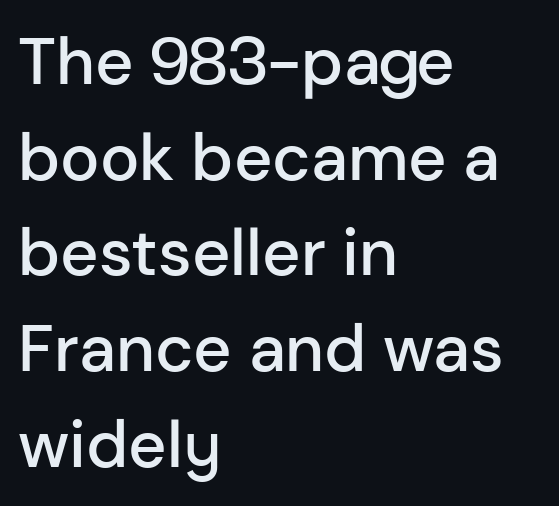
{"serif": "no", "italic": "no", "bold": "semi", "weight": "semibold", "width": "normal", "stroke_contrast": "low", "x_height": "medium", "monospaced": "no", "underline": "no", "align": "left", "line_spacing": "normal", "line_spacing_ratio": 1.45, "letter_spacing": "normal", "letter_spacing_em": 0.0, "glyph_px": 66}
